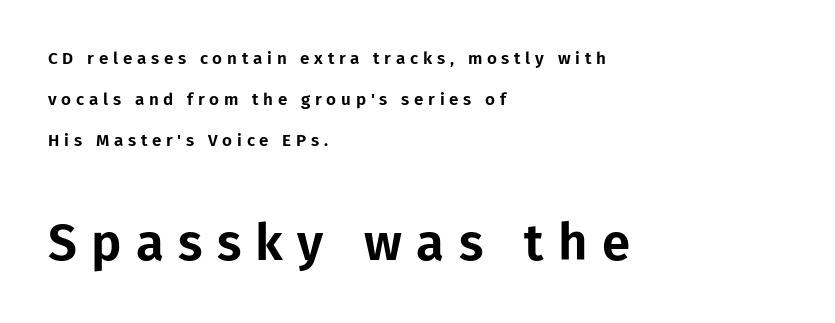
{"serif": "no", "italic": "no", "width": "normal", "stroke_contrast": "low", "x_height": "medium", "monospaced": "no", "underline": "no", "align": "left", "line_spacing": "loose", "line_spacing_ratio": 2.42, "letter_spacing": "wide", "letter_spacing_em": 0.28, "larger_block": "second", "size_ratio": 3.0, "glyph_px": 51}
